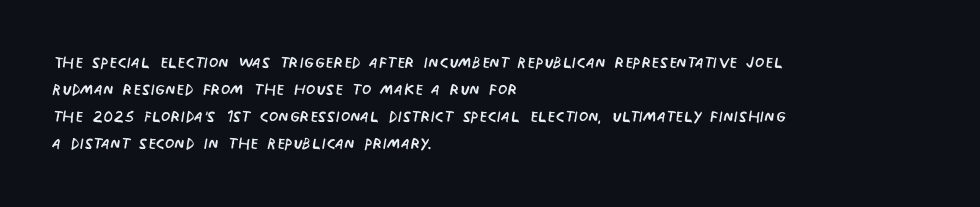
Beneath every word, the page is bare. Caption: face not bold, strokes unweighted. The gaps between neighbouring characters are ordinary and unremarkable.
